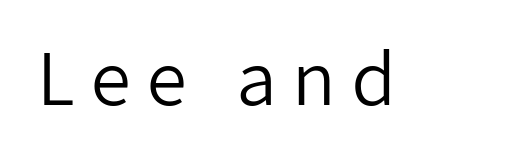
Q: Is the text bold? A: No.
Q: Is the text italic (slanted)? A: No, it is upright.
Q: Is the typeface a serif or a sans-serif typeface? A: Sans-serif.
Q: Is the text underlined? A: No.
Q: Is the spacing between letters normal or unusually wide? A: Unusually wide.
Q: Width (condensed, normal, or wide)? A: Normal.
Q: Stroke contrast? A: Low.
Q: x-height? A: Medium.
Q: Monospaced? A: No.
